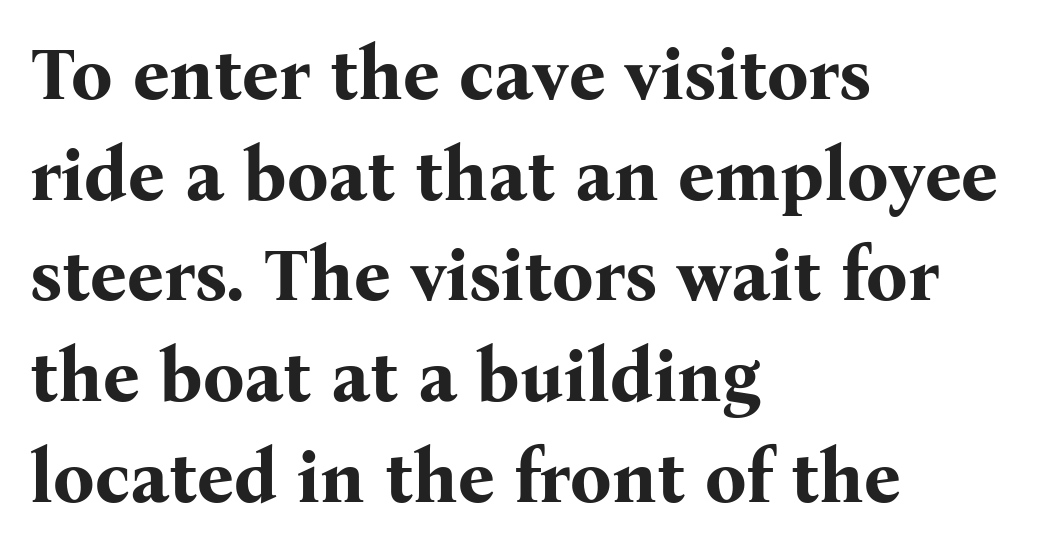
The image shows 73 px bold serif type, upright; set left-aligned, normal line spacing (1.38x), normal letter spacing, not underlined; medium stroke contrast and a medium x-height.
